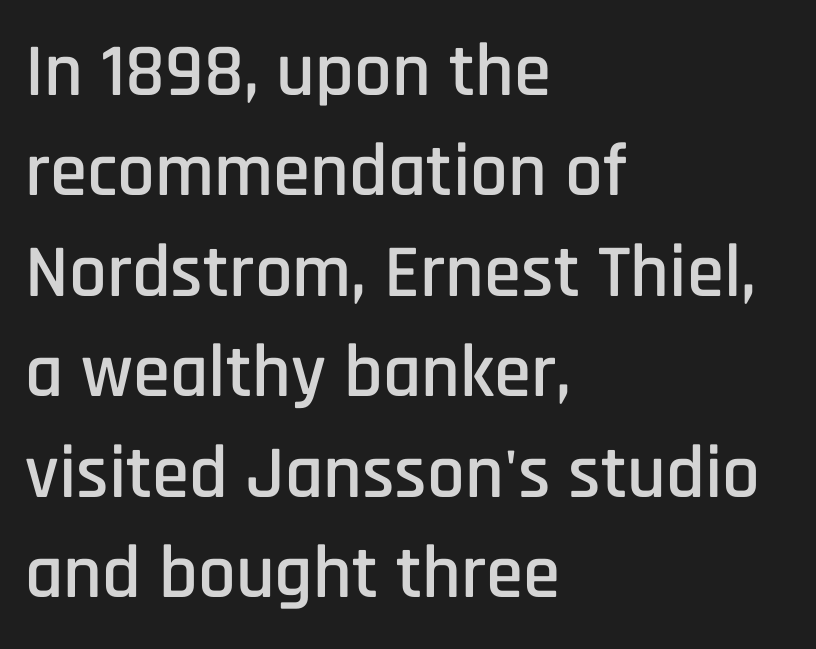
The image shows 75 px condensed sans-serif type, upright; set left-aligned, normal line spacing (1.34x), normal letter spacing, not underlined; low stroke contrast and a large x-height.
